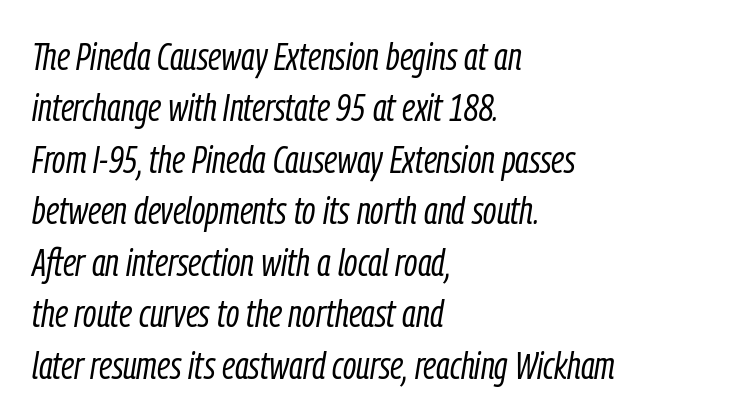
Nothing unusual about the tracking: characters are spaced as the font intends. The compositor pushed each line to the left boundary. The glyphs are unaccompanied by any horizontal stroke below them. Each stroke keeps to a modest, everyday thickness or less. Successive baselines arrive at the customary interval.
